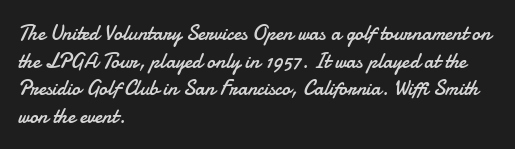
{"bold": "no", "underline": "no", "align": "left", "line_spacing": "normal", "line_spacing_ratio": 1.31, "letter_spacing": "normal", "letter_spacing_em": 0.0, "glyph_px": 21}
